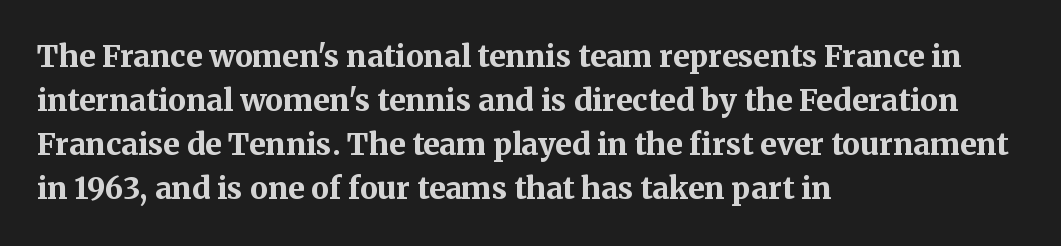
Q: Is the text bold? A: Yes.
Q: Is the text italic (slanted)? A: No, it is upright.
Q: Is the typeface a serif or a sans-serif typeface? A: Serif.
Q: Is the text underlined? A: No.
Q: How is the paragraph aligned? A: Left-aligned.
Q: Is the spacing between letters normal or unusually wide? A: Normal.
Q: Is the spacing between lines tight, normal or loose? A: Normal.
Q: Width (condensed, normal, or wide)? A: Normal.
Q: Stroke contrast? A: Medium.
Q: x-height? A: Medium.
Q: Monospaced? A: No.
